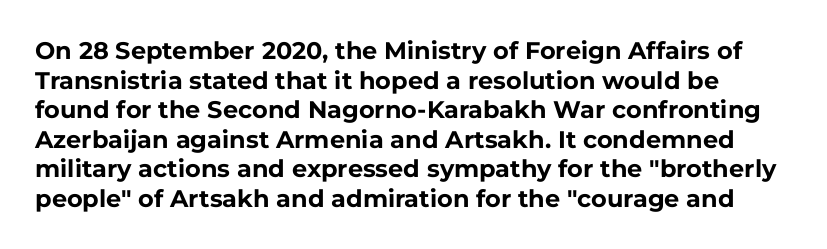
The image shows 24 px bold type, upright; set line spacing 1.23x, normal letter spacing, not underlined.
